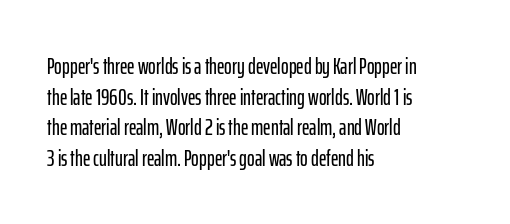
A typesetter would call this leading conventional body-copy spacing. No italicization has been applied; the sample stays upright. Tracking value appears to be zero — textbook default spacing. Short and long lines alike share a common starting point at left. Decoration check: the copy has no underline.
